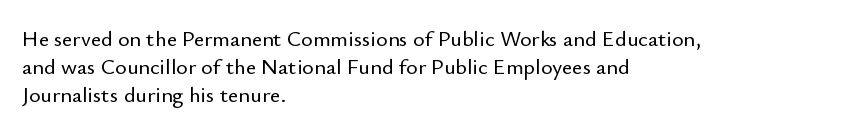
Style check: upright. Decoration check: the copy has no underline. The gaps between neighbouring characters are ordinary and unremarkable. This sample is left-justified, so line endings fall wherever the words run out. The rows are spaced the way most documents space them.
